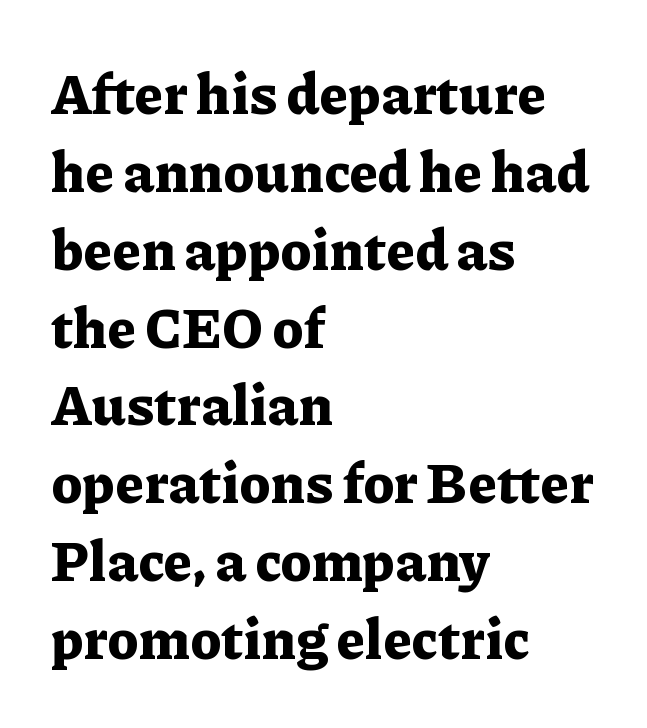
Which margin do the lines hug? The left one — the right edge is uneven. These lines are composed in type with serifs. The letters advance in unequal steps, a hallmark of proportional type. Whoever set this chose a conventional vertical rhythm. It's the straight-up-and-down kind of type.
